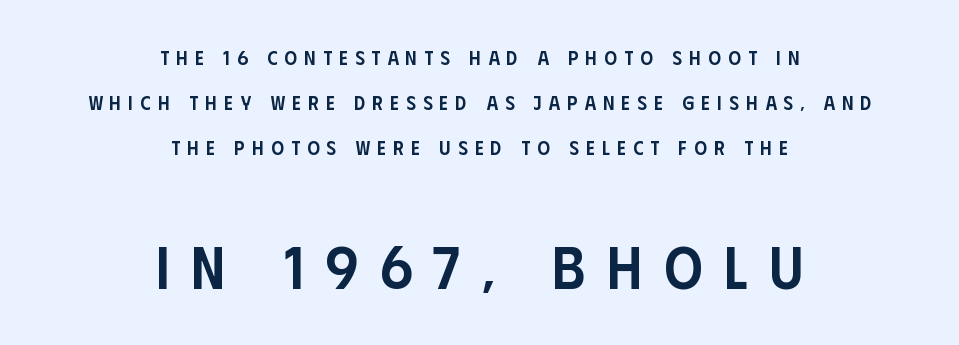
Q: Is the text bold? A: Semi-bold.
Q: Is the text italic (slanted)? A: No, it is upright.
Q: Is the typeface a serif or a sans-serif typeface? A: Sans-serif.
Q: Is the text underlined? A: No.
Q: How is the paragraph aligned? A: Centered.
Q: Is the spacing between letters normal or unusually wide? A: Unusually wide.
Q: Is the spacing between lines tight, normal or loose? A: Loose.
Q: Which block of text is set in a larger size, the first (top) or the second (bottom)? A: The second (bottom) one.
Q: Width (condensed, normal, or wide)? A: Condensed.
Q: Stroke contrast? A: Low.
Q: x-height? A: Large.
Q: Monospaced? A: No.
